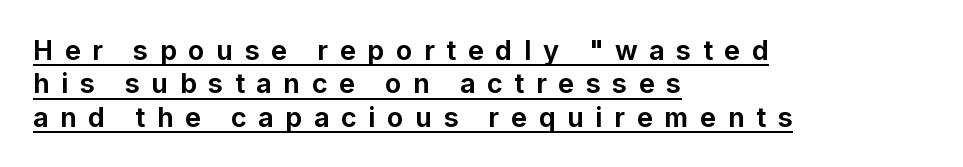
{"italic": "no", "bold": "yes", "underline": "yes", "align": "left", "line_spacing_ratio": 1.24, "letter_spacing": "wide", "letter_spacing_em": 0.43, "glyph_px": 27}
